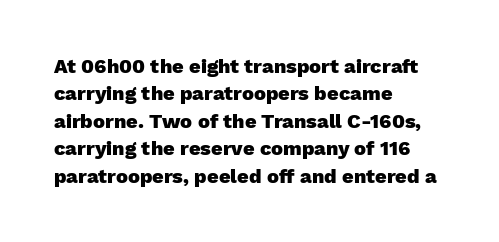
{"italic": "no", "bold": "yes", "underline": "no", "align": "left", "line_spacing": "normal", "line_spacing_ratio": 1.37, "letter_spacing": "normal", "letter_spacing_em": 0.0, "glyph_px": 20}
